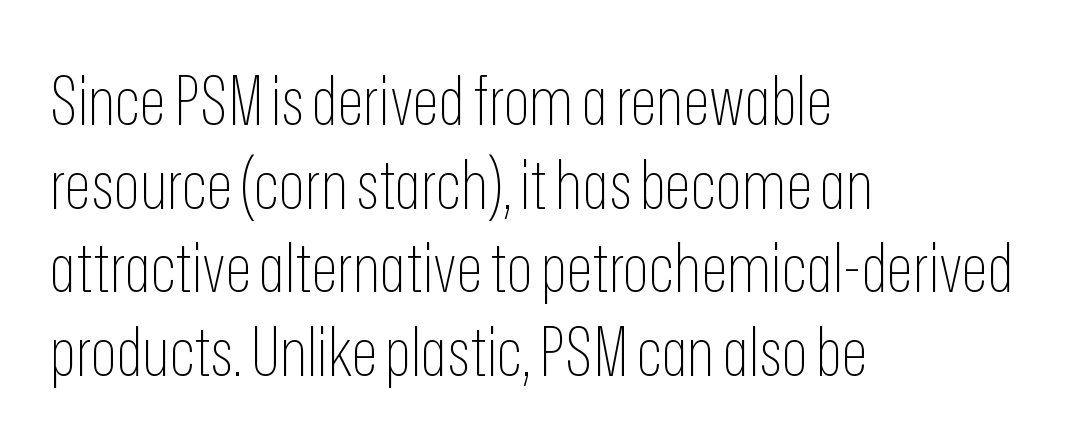
A bare baseline throughout the passage. This sample is left-justified, so line endings fall wherever the words run out. A typesetter would label this face a sans. The passage shown is typed in a proportional face where columns would drift. The typesetting does not lean heavy: it is not bold.
